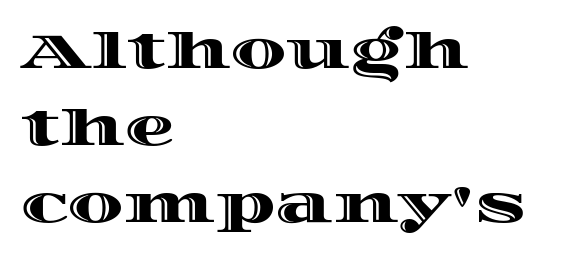
{"italic": "no", "width": "wide", "x_height": "large", "monospaced": "no", "underline": "no", "align": "left", "line_spacing": "normal", "line_spacing_ratio": 1.54, "letter_spacing": "normal", "letter_spacing_em": 0.0, "glyph_px": 50}
